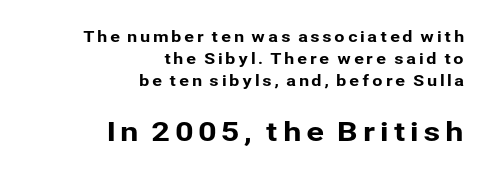
Q: Is the text italic (slanted)? A: No, it is upright.
Q: Is the text underlined? A: No.
Q: How is the paragraph aligned? A: Right-aligned.
Q: Is the spacing between lines tight, normal or loose? A: Normal.
Q: Which block of text is set in a larger size, the first (top) or the second (bottom)? A: The second (bottom) one.
